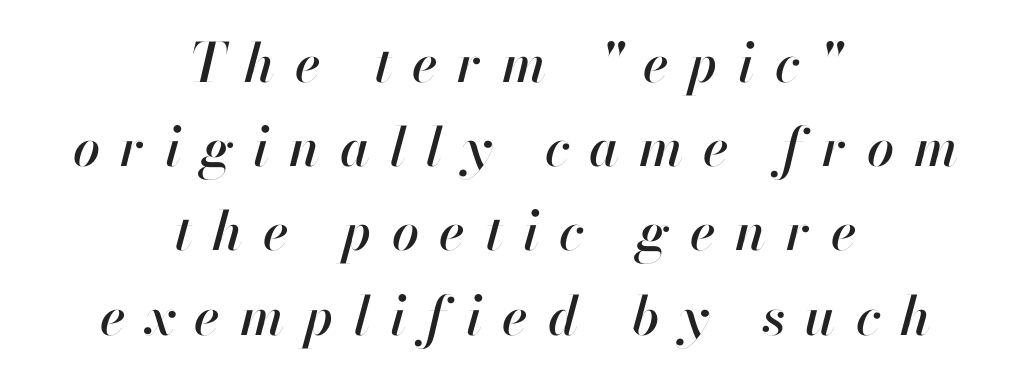
The specimen reads as italic at a glance. The passage is arranged like a title page — every line centered. Check under the words: just untouched page. The passage shown stacks its lines at a standard gap. The rendering uses natural spacing where letterforms have individual widths. Students, note that the glyphs here are deliberately spaced far apart.
